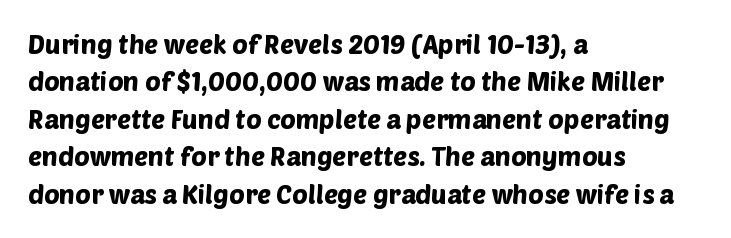
{"underline": "no", "align": "left", "line_spacing": "normal", "line_spacing_ratio": 1.44, "letter_spacing": "normal", "letter_spacing_em": 0.0, "glyph_px": 26}
